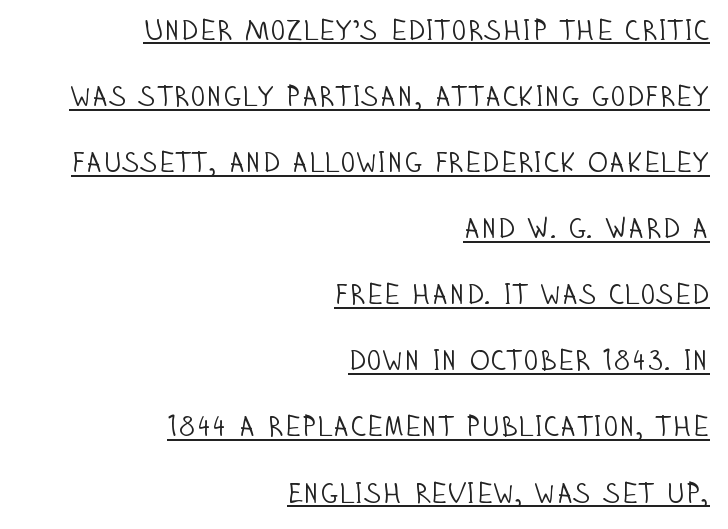
The image shows 28 px light, condensed sans-serif type, upright; set right-aligned, loose line spacing (2.36x), normal letter spacing, underlined; low stroke contrast and a large x-height.
